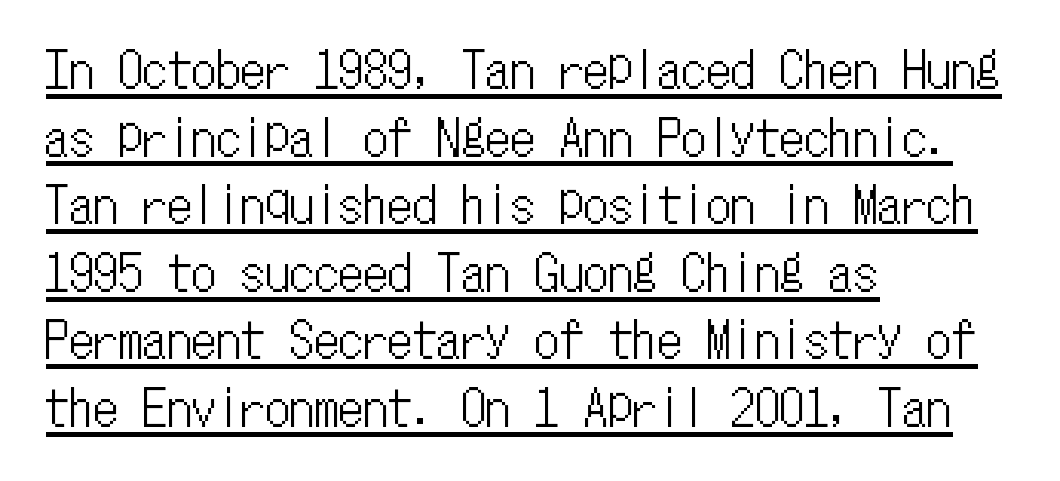
Q: Is the text italic (slanted)? A: No, it is upright.
Q: Is the text underlined? A: Yes.
Q: How is the paragraph aligned? A: Left-aligned.
Q: Is the spacing between letters normal or unusually wide? A: Normal.
Q: Is the spacing between lines tight, normal or loose? A: Normal.
Q: Width (condensed, normal, or wide)? A: Condensed.
Q: Stroke contrast? A: Low.
Q: x-height? A: Medium.
Q: Monospaced? A: Yes.
